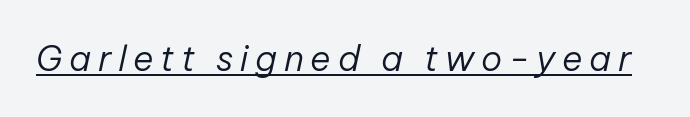
Observe the lean: these are italic letterforms. Spacing verdict: proportional, widths tailored to each character. Each stroke keeps to a modest, everyday thickness or less. The glyphs are accompanied by a horizontal stroke just below them.
